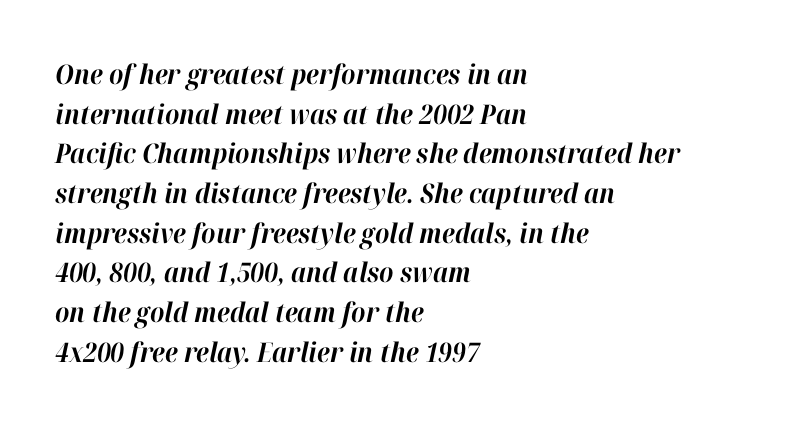
Yep, that's italic — everything's leaning. Has an underline been added? It has not. The ragged edge is on the right, which tells us the setting is flush left. Quick note: interline space is typical. The rendering uses a bold face; every stroke is thick and dark.
